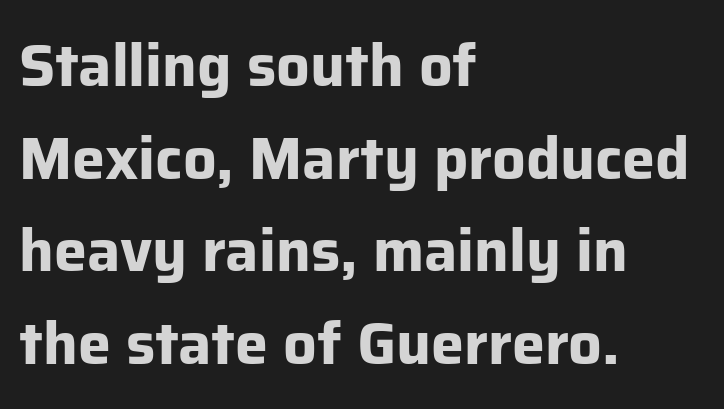
{"serif": "no", "italic": "no", "bold": "yes", "weight": "bold", "width": "normal", "stroke_contrast": "low", "x_height": "medium", "monospaced": "no", "underline": "no", "align": "left", "line_spacing": "normal", "line_spacing_ratio": 1.57, "letter_spacing": "normal", "letter_spacing_em": 0.0, "glyph_px": 59}
